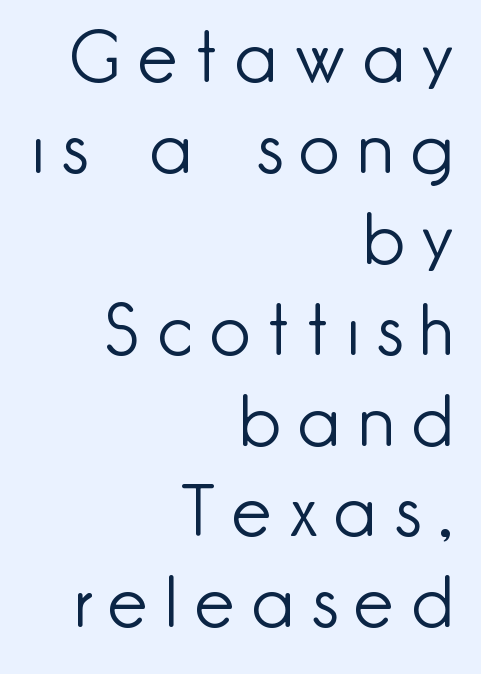
The rendering uses natural spacing where letterforms have individual widths. Italic? Not at all — the glyphs are vertical. Honestly, the letter spacing is so wide it's the main thing you notice. The lines in this sample share a right terminus and differ only in where they begin. Typographically, this falls in the sans-serif category. Heaviness? Minimal to ordinary, like unemphasized prose.
